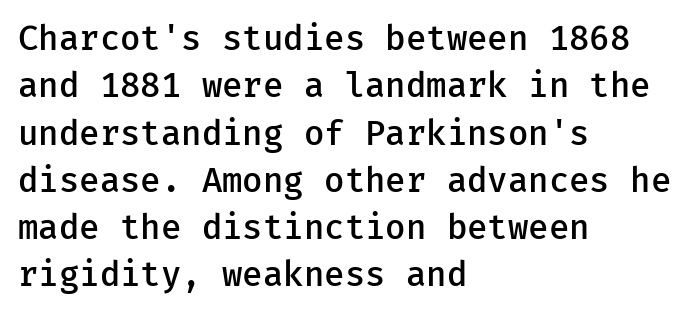
The image shows 34 px semibold sans-serif type, upright; set left-aligned, normal line spacing (1.39x), normal letter spacing, not underlined; low stroke contrast and a medium x-height.
